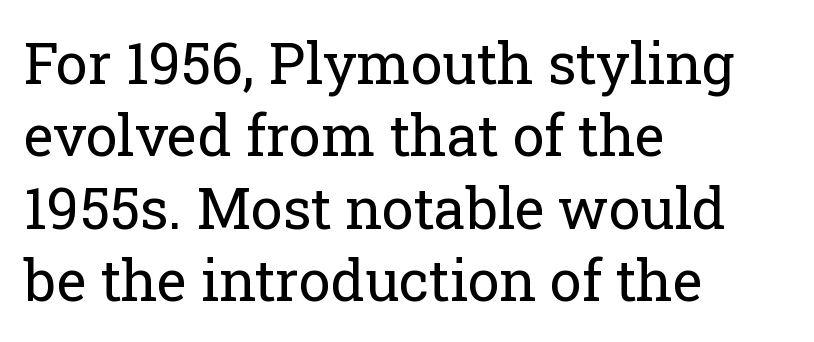
Q: Is the text bold? A: No.
Q: Is the text italic (slanted)? A: No, it is upright.
Q: Is the typeface a serif or a sans-serif typeface? A: Serif.
Q: Is the text underlined? A: No.
Q: How is the paragraph aligned? A: Left-aligned.
Q: Is the spacing between letters normal or unusually wide? A: Normal.
Q: Is the spacing between lines tight, normal or loose? A: Normal.
Q: Width (condensed, normal, or wide)? A: Normal.
Q: Stroke contrast? A: Low.
Q: x-height? A: Medium.
Q: Monospaced? A: No.
